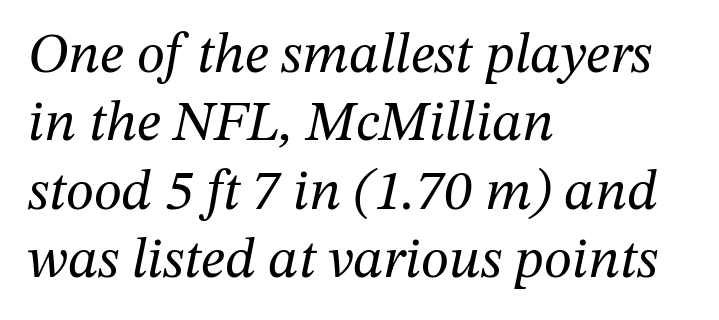
The image shows 57 px regular-weight serif type, italic (leaning right); set left-aligned, line spacing 1.2x, normal letter spacing, not underlined; medium stroke contrast and a medium x-height.
